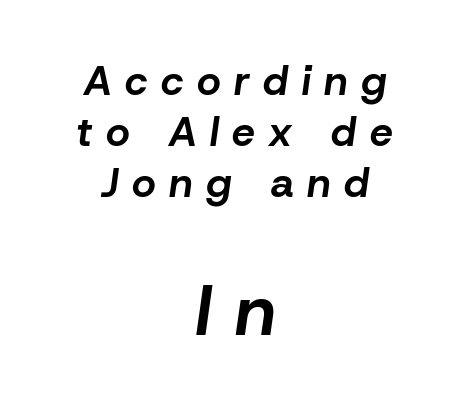
The letterforms stand isolated, each surrounded by extra space. Character size in the trailing block exceeds that of the leading block. There's an unmistakable incline to the writing here. Descender tails drop into unmarked territory. You could not count columns in this text — the font is proportionally spaced. A full-strength bold gives these letters their thick strokes.
